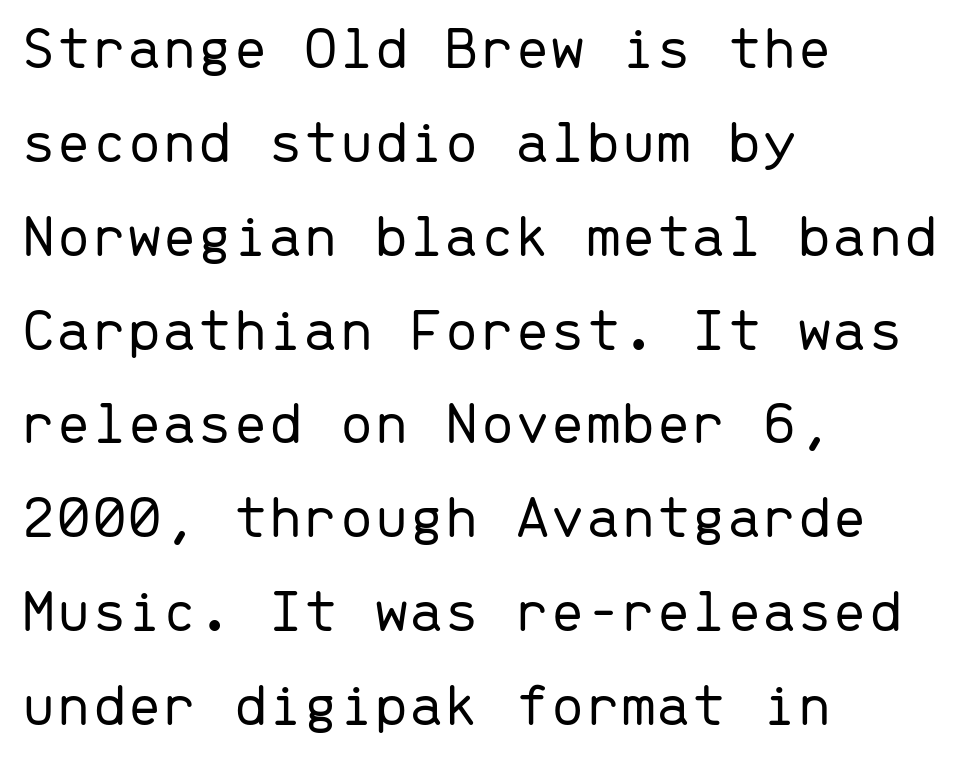
{"serif": "no", "italic": "no", "bold": "no", "weight": "light", "width": "normal", "stroke_contrast": "low", "x_height": "medium", "monospaced": "yes", "underline": "no", "align": "left", "line_spacing": "normal", "line_spacing_ratio": 1.49, "letter_spacing": "normal", "letter_spacing_em": 0.0, "glyph_px": 63}
